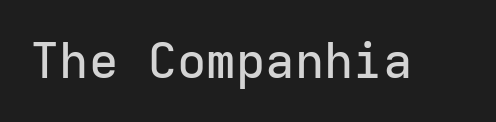
Q: Is the text italic (slanted)? A: No, it is upright.
Q: Is the typeface a serif or a sans-serif typeface? A: Sans-serif.
Q: Is the text underlined? A: No.
Q: Is the spacing between letters normal or unusually wide? A: Normal.
Q: Width (condensed, normal, or wide)? A: Normal.
Q: Stroke contrast? A: Low.
Q: x-height? A: Medium.
Q: Monospaced? A: Yes.
